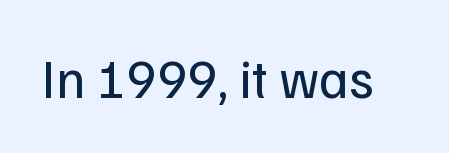
The image shows 54 px regular-weight sans-serif type, upright; set normal letter spacing, not underlined; low stroke contrast and a medium x-height.
